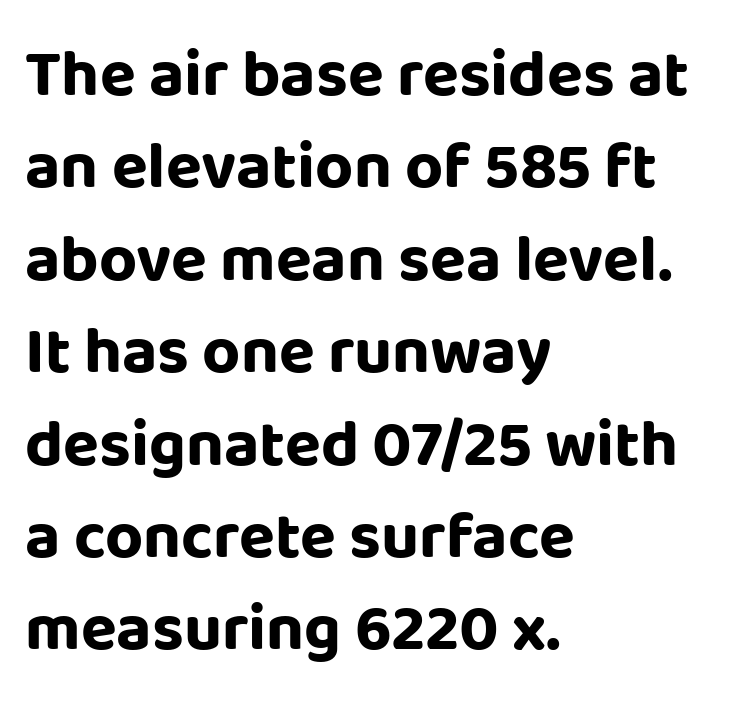
Nope, not italic — everything's standing straight. The typesetting leans heavy: a genuine bold. The designer went with a sans here, leaving each stem footless. The rendering uses a moderate line-height, typical for paragraphs. What stands out about the letter spacing? Nothing — it is the standard amount. The paragraph shown leans on its left margin.
